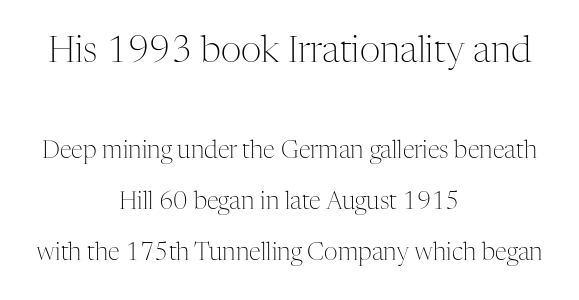
Q: Is the text bold? A: No.
Q: Is the text italic (slanted)? A: No, it is upright.
Q: Is the typeface a serif or a sans-serif typeface? A: Serif.
Q: Is the text underlined? A: No.
Q: How is the paragraph aligned? A: Centered.
Q: Is the spacing between letters normal or unusually wide? A: Normal.
Q: Is the spacing between lines tight, normal or loose? A: Loose.
Q: Which block of text is set in a larger size, the first (top) or the second (bottom)? A: The first (top) one.
Q: Width (condensed, normal, or wide)? A: Normal.
Q: Stroke contrast? A: Medium.
Q: x-height? A: Medium.
Q: Monospaced? A: No.
